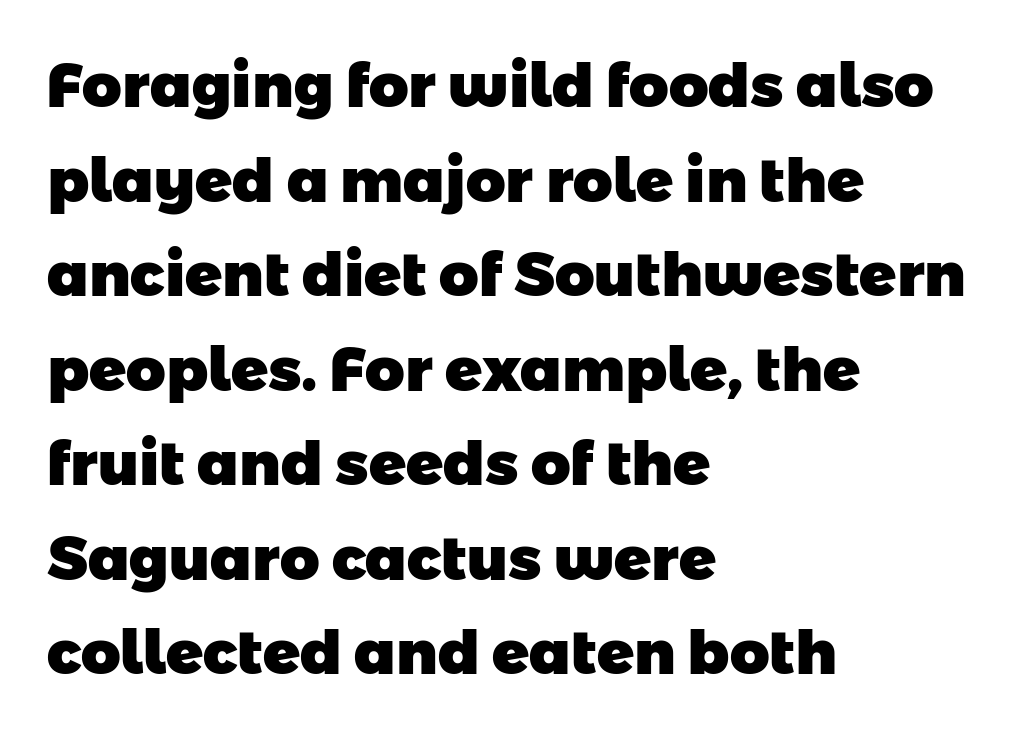
Q: Is the text bold? A: Yes.
Q: Is the typeface a serif or a sans-serif typeface? A: Sans-serif.
Q: Is the text underlined? A: No.
Q: How is the paragraph aligned? A: Left-aligned.
Q: Is the spacing between letters normal or unusually wide? A: Normal.
Q: Is the spacing between lines tight, normal or loose? A: Normal.
Q: Width (condensed, normal, or wide)? A: Normal.
Q: Stroke contrast? A: Low.
Q: x-height? A: Medium.
Q: Monospaced? A: No.
